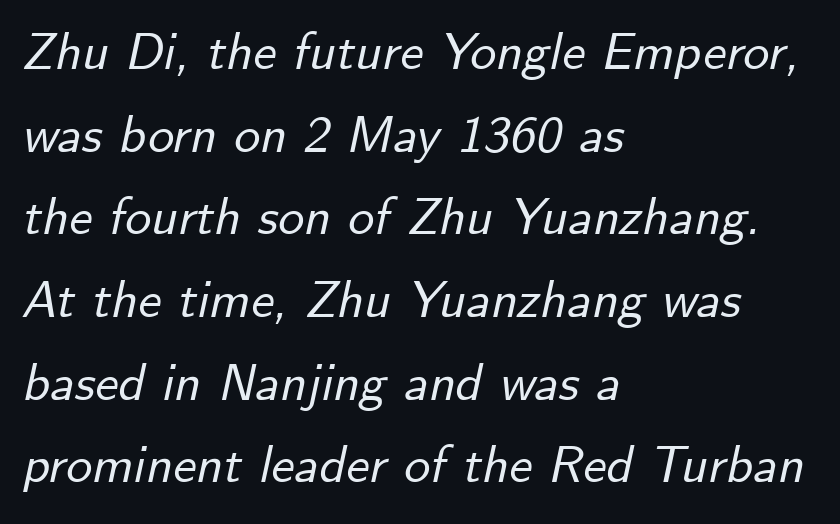
Emphasis-style slanted type is in use. Clear beneath every line of the passage. One glance says typical: line gaps are just what's usual. Here the designer chose a conventional face with non-uniform glyph widths. Short and long lines alike share a common starting point at left.
